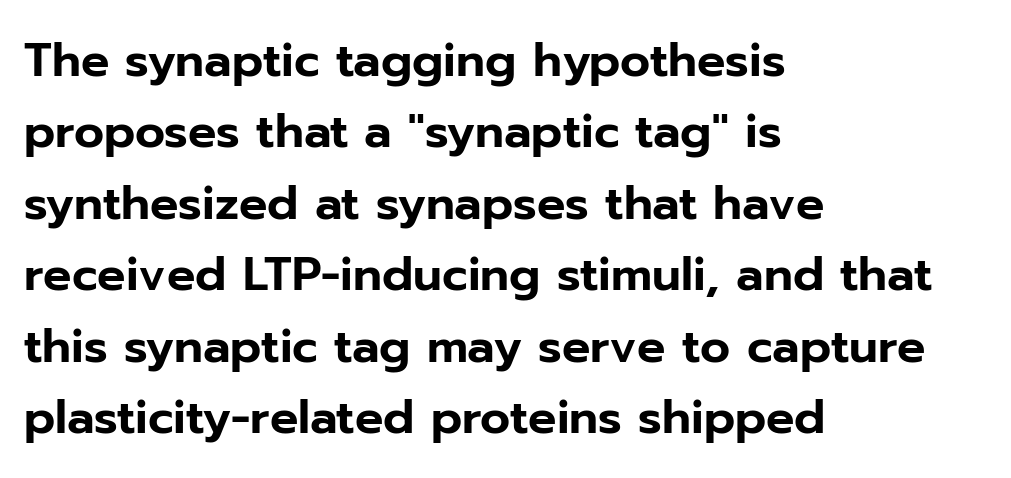
The image shows 47 px sans-serif type, upright; set left-aligned, normal line spacing (1.52x), normal letter spacing, not underlined; low stroke contrast and a medium x-height.
